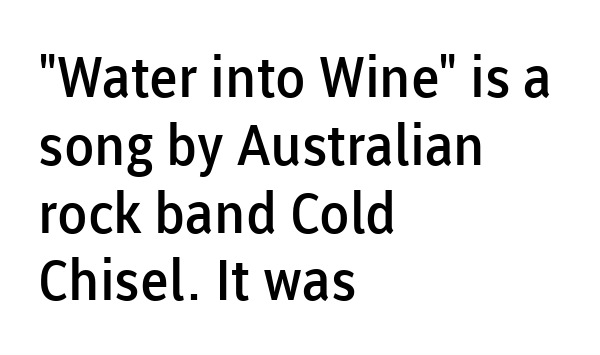
Q: Is the text bold? A: Semi-bold.
Q: Is the text italic (slanted)? A: No, it is upright.
Q: Is the typeface a serif or a sans-serif typeface? A: Sans-serif.
Q: Is the text underlined? A: No.
Q: How is the paragraph aligned? A: Left-aligned.
Q: Is the spacing between letters normal or unusually wide? A: Normal.
Q: Width (condensed, normal, or wide)? A: Normal.
Q: Stroke contrast? A: Low.
Q: x-height? A: Medium.
Q: Monospaced? A: No.
